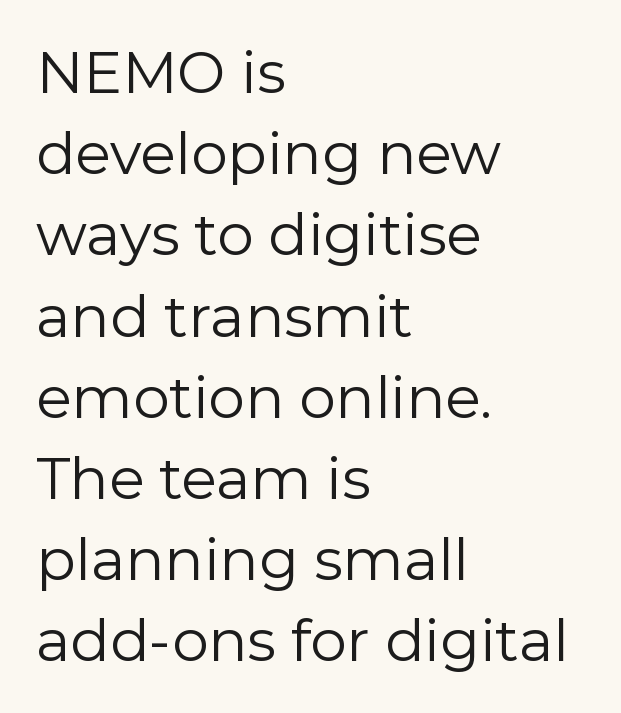
The image shows 58 px regular-weight sans-serif type, upright; set left-aligned, normal line spacing (1.4x), normal letter spacing, not underlined; a medium x-height.
